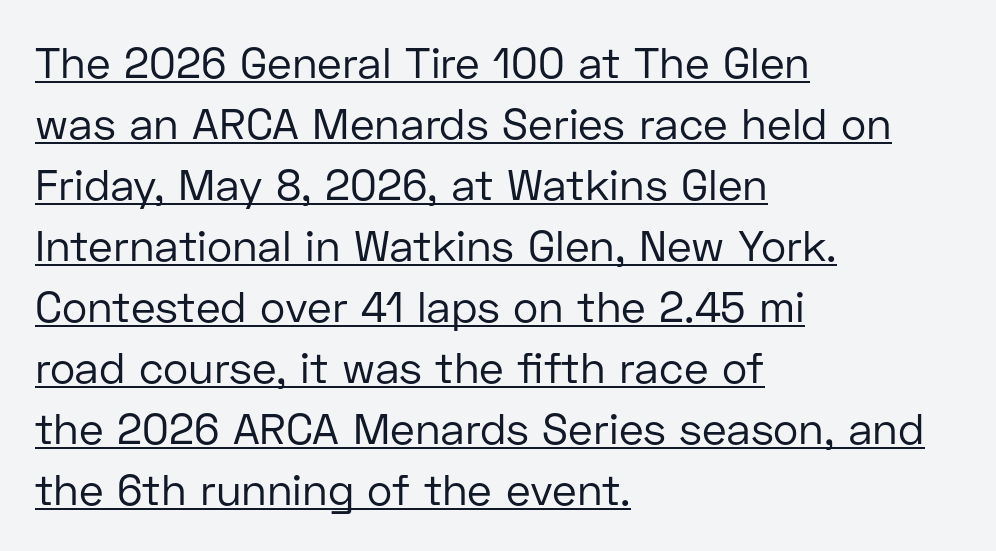
Q: Is the text bold? A: No.
Q: Is the text italic (slanted)? A: No, it is upright.
Q: Is the typeface a serif or a sans-serif typeface? A: Sans-serif.
Q: Is the text underlined? A: Yes.
Q: How is the paragraph aligned? A: Left-aligned.
Q: Is the spacing between letters normal or unusually wide? A: Normal.
Q: Is the spacing between lines tight, normal or loose? A: Normal.
Q: Width (condensed, normal, or wide)? A: Normal.
Q: Stroke contrast? A: Low.
Q: x-height? A: Medium.
Q: Monospaced? A: No.
